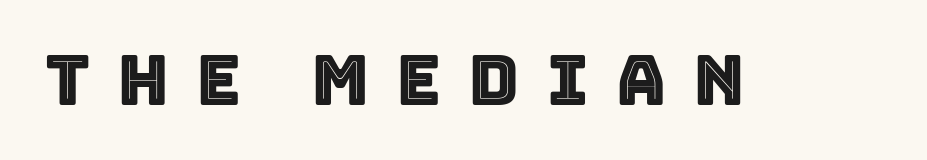
The image shows 69 px text type, upright; set unusually wide letter spacing (+0.39 em), not underlined; a large x-height.
